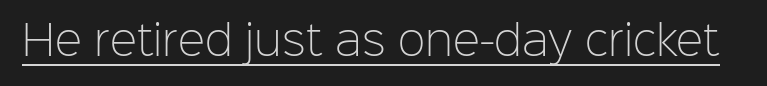
Q: Is the text bold? A: No.
Q: Is the text italic (slanted)? A: No, it is upright.
Q: Is the typeface a serif or a sans-serif typeface? A: Sans-serif.
Q: Is the text underlined? A: Yes.
Q: Is the spacing between letters normal or unusually wide? A: Normal.
Q: Width (condensed, normal, or wide)? A: Normal.
Q: Stroke contrast? A: Low.
Q: x-height? A: Medium.
Q: Monospaced? A: No.
